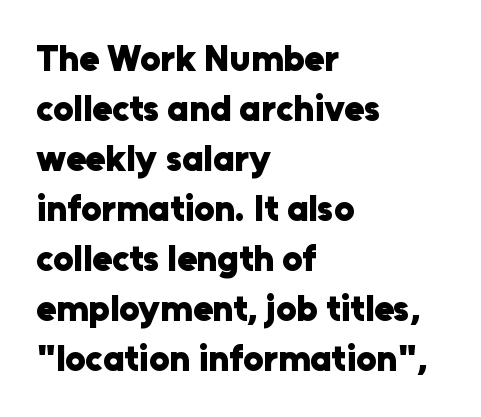
The image shows 36 px heavy sans-serif type, upright; set left-aligned, normal line spacing (1.39x), normal letter spacing, not underlined; low stroke contrast and a medium x-height.
